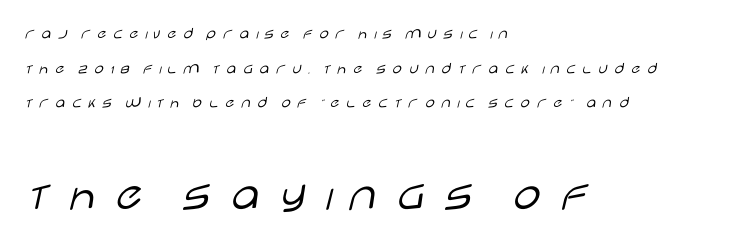
Q: Is the text bold? A: No.
Q: Is the text italic (slanted)? A: Yes.
Q: Is the typeface a serif or a sans-serif typeface? A: Sans-serif.
Q: Is the text underlined? A: No.
Q: How is the paragraph aligned? A: Left-aligned.
Q: Is the spacing between letters normal or unusually wide? A: Unusually wide.
Q: Is the spacing between lines tight, normal or loose? A: Loose.
Q: Which block of text is set in a larger size, the first (top) or the second (bottom)? A: The second (bottom) one.
Q: Width (condensed, normal, or wide)? A: Wide.
Q: Stroke contrast? A: Low.
Q: x-height? A: Large.
Q: Monospaced? A: No.
